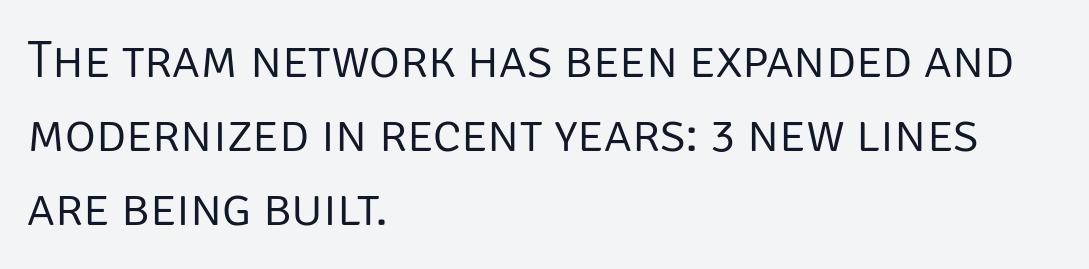
{"serif": "no", "italic": "no", "bold": "no", "weight": "light", "width": "normal", "stroke_contrast": "low", "x_height": "large", "monospaced": "no", "underline": "no", "align": "left", "line_spacing": "normal", "line_spacing_ratio": 1.4, "letter_spacing": "normal", "letter_spacing_em": 0.0, "glyph_px": 53}
